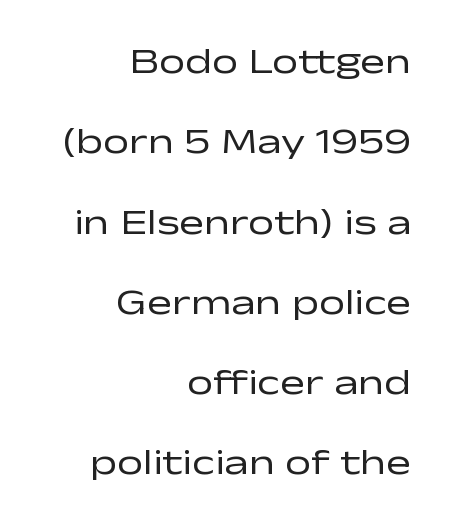
The image shows 37 px regular-weight, wide sans-serif type, upright; set right-aligned, loose line spacing (2.17x), normal letter spacing, not underlined; low stroke contrast and a medium x-height.
